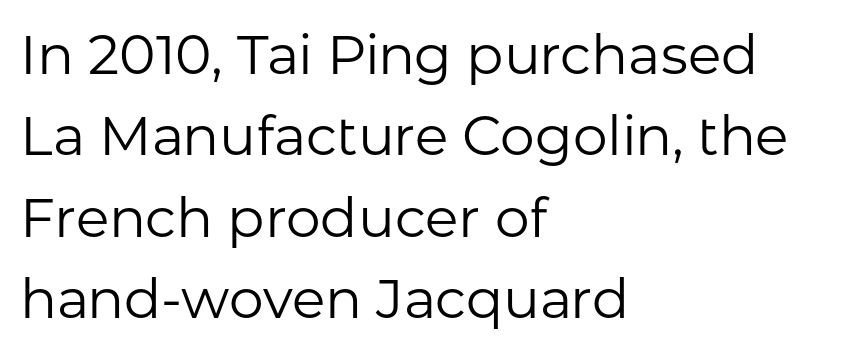
The image shows 55 px regular-weight sans-serif type, upright; set left-aligned, normal line spacing (1.48x), normal letter spacing, not underlined; low stroke contrast and a medium x-height.
